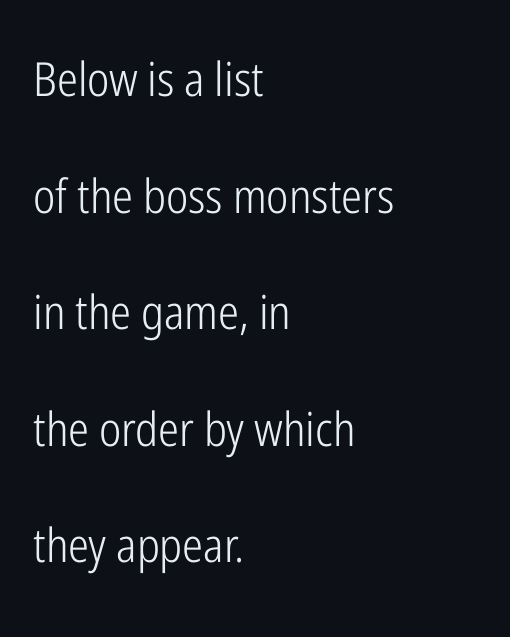
Type without underlining. Left-aligned paragraph, ragged on the right. How would I describe the line gaps? Wide and relaxed. Looks like regular typesetting: each glyph gets only the width it needs.
